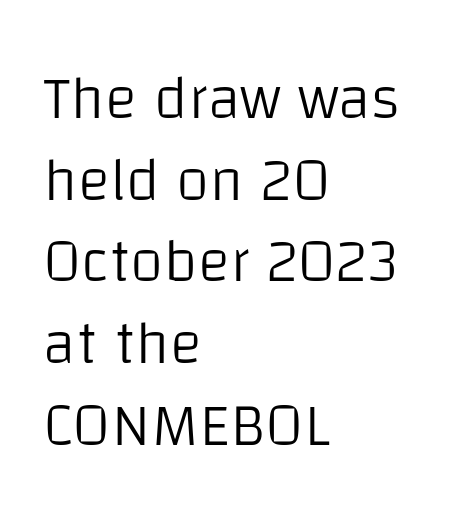
{"serif": "no", "italic": "no", "bold": "no", "weight": "light", "width": "normal", "stroke_contrast": "low", "x_height": "large", "monospaced": "no", "underline": "no", "align": "left", "line_spacing": "normal", "line_spacing_ratio": 1.34, "letter_spacing": "normal", "letter_spacing_em": 0.0, "glyph_px": 61}
